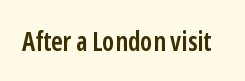
Honestly, the letter spacing is just normal — you wouldn't notice it. Only glyphs here, with clear space below each row. The typography opts for an upright posture over an oblique one. Set as a demibold, roughly 600 on the weight scale.
